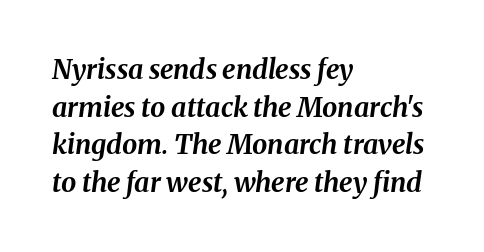
The image shows 27 px bold type, italic (leaning right); set left-aligned, normal line spacing (1.39x), normal letter spacing, not underlined.
